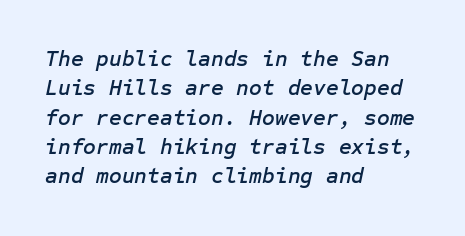
{"italic": "yes", "lean": "right", "slant_degrees": 12, "underline": "no", "align": "left", "line_spacing": "normal", "line_spacing_ratio": 1.33, "letter_spacing": "normal", "letter_spacing_em": 0.0, "glyph_px": 22}
